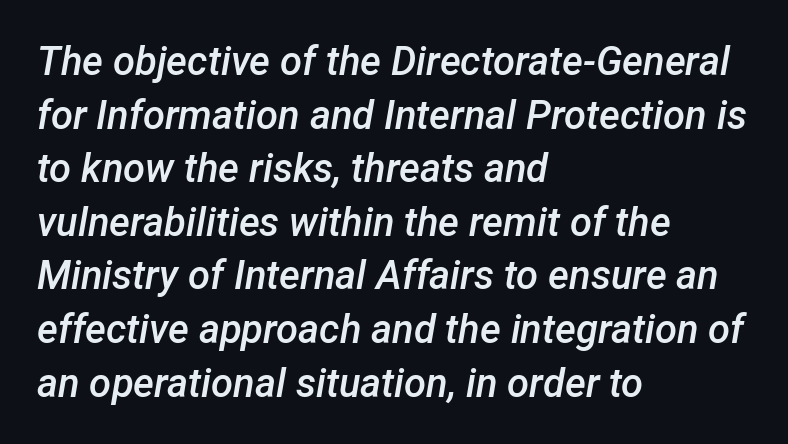
Q: Is the text bold? A: Semi-bold.
Q: Is the text italic (slanted)? A: Yes, it leans right by about 12 degrees.
Q: Is the text underlined? A: No.
Q: How is the paragraph aligned? A: Left-aligned.
Q: Is the spacing between letters normal or unusually wide? A: Normal.
Q: Is the spacing between lines tight, normal or loose? A: Normal.
Q: Width (condensed, normal, or wide)? A: Normal.
Q: Stroke contrast? A: Low.
Q: x-height? A: Medium.
Q: Monospaced? A: No.
